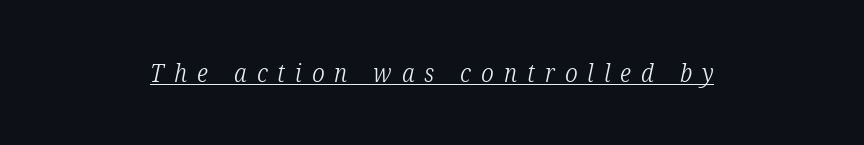
{"italic": "yes", "lean": "right", "slant_degrees": 12, "bold": "no", "underline": "yes", "align": "center", "letter_spacing": "wide", "letter_spacing_em": 0.4, "glyph_px": 25}
